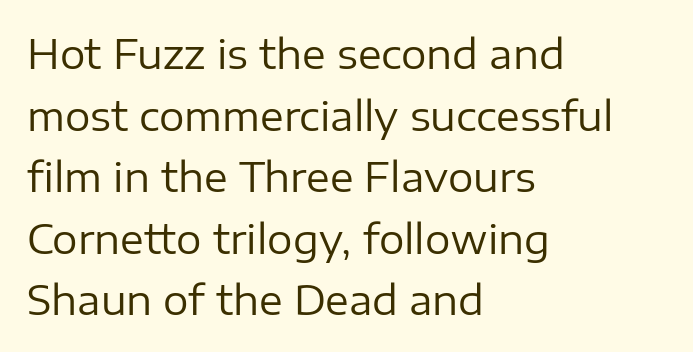
Proportional: the letters do not fall into vertical columns. A student would call this left alignment; a typographer would say flush left, rag right. Stroke terminals: plain, sans-serif. Spacing between characters is what you'd get straight out of the box. These lines sit exactly where default settings would place them. A roman cut, with each character standing at attention.
